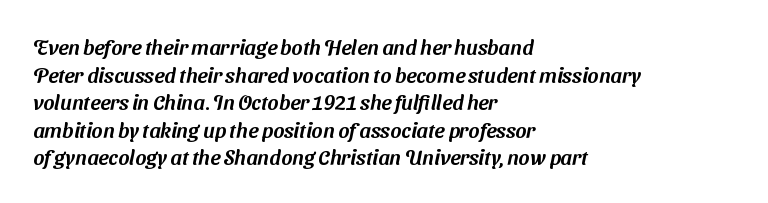
The leading is moderate, giving the passage an even texture. The text block is weighted toward the left margin, trailing off unevenly rightward. Look at the tracking — it's just the regular setting, nothing added. Honestly, there is no underline to notice here at all.
